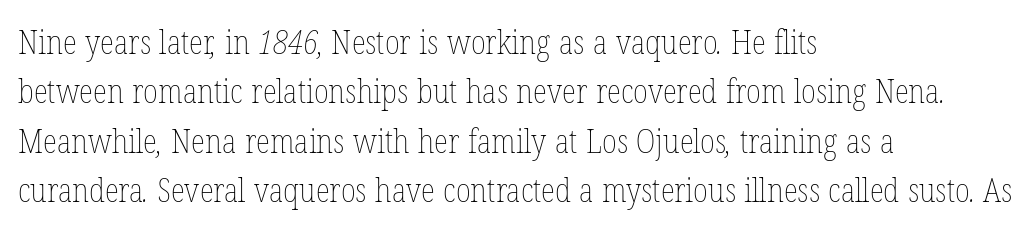
The image shows 33 px thin, condensed type; set left-aligned, normal line spacing (1.5x), normal letter spacing, not underlined; low stroke contrast and a medium x-height.
